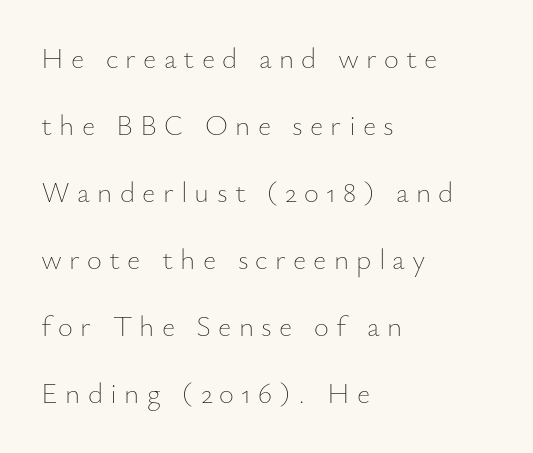
Note the varied advance widths — an 'i' is clearly narrower than an 'm'. Honestly, the rows look like they've been pulled way apart. The ragged edge is on the right, which tells us the setting is flush left. Honestly, the letter spacing is so wide it's the main thing you notice. The font's upright variant was chosen for this text. Bold? No — there's no thickening of the strokes.
